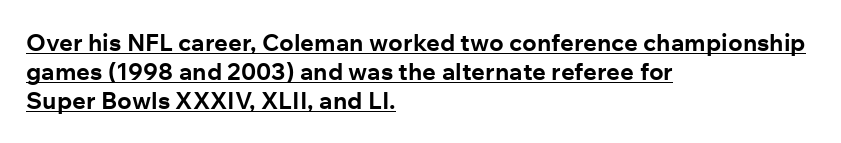
The rendered words wear a rule along their underside. Each line starts at the same left margin while the right side varies. The passage shown has conventional tracking throughout. Each glyph is drawn with heavy, bold strokes.
